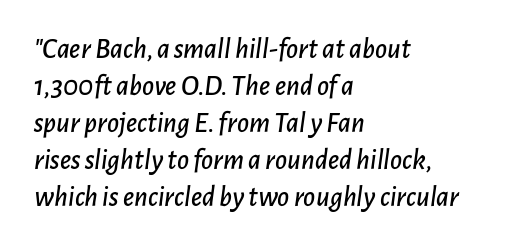
Q: Is the text italic (slanted)? A: Yes, it leans right by about 7 degrees.
Q: Is the text underlined? A: No.
Q: How is the paragraph aligned? A: Left-aligned.
Q: Is the spacing between letters normal or unusually wide? A: Normal.
Q: Is the spacing between lines tight, normal or loose? A: Normal.
Q: Width (condensed, normal, or wide)? A: Normal.
Q: Stroke contrast? A: Low.
Q: x-height? A: Medium.
Q: Monospaced? A: No.
